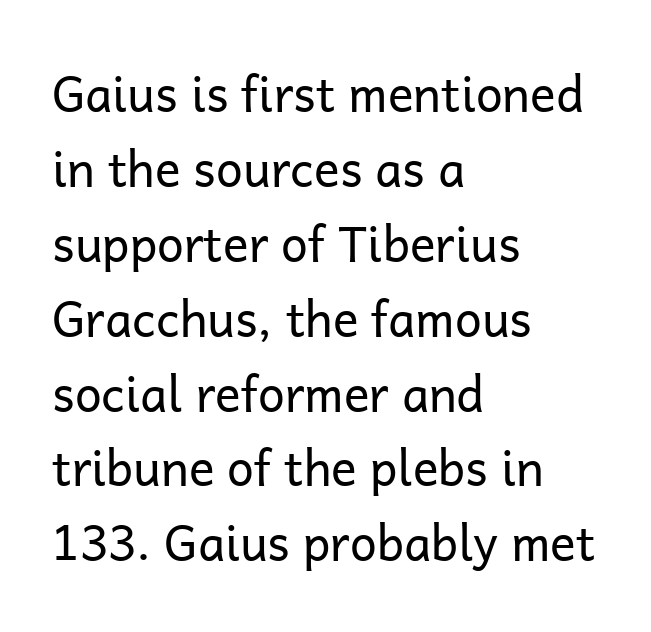
The image shows 48 px regular-weight sans-serif type, upright; set left-aligned, normal line spacing (1.56x), normal letter spacing, not underlined; low stroke contrast and a medium x-height.
